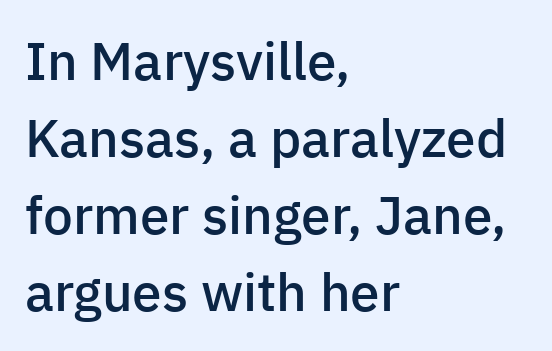
Q: Is the text bold? A: Semi-bold.
Q: Is the text italic (slanted)? A: No, it is upright.
Q: Is the typeface a serif or a sans-serif typeface? A: Sans-serif.
Q: Is the text underlined? A: No.
Q: How is the paragraph aligned? A: Left-aligned.
Q: Is the spacing between letters normal or unusually wide? A: Normal.
Q: Is the spacing between lines tight, normal or loose? A: Normal.
Q: Width (condensed, normal, or wide)? A: Normal.
Q: Stroke contrast? A: Low.
Q: x-height? A: Medium.
Q: Monospaced? A: No.
